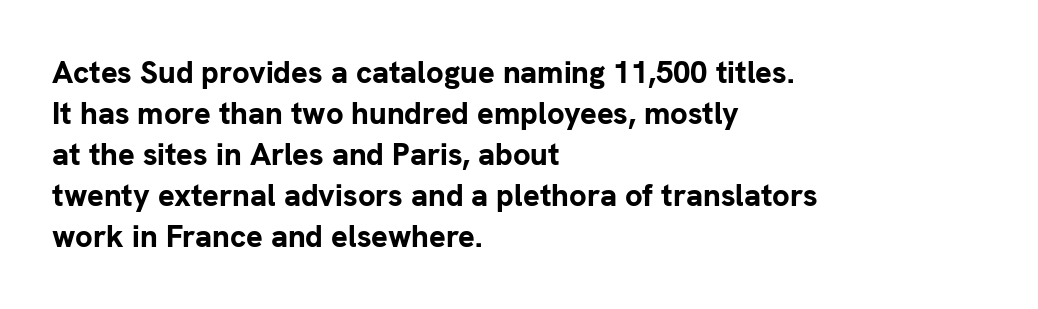
The image shows 31 px bold sans-serif type, upright; set left-aligned, normal line spacing (1.32x), normal letter spacing, not underlined; low stroke contrast and a medium x-height.
